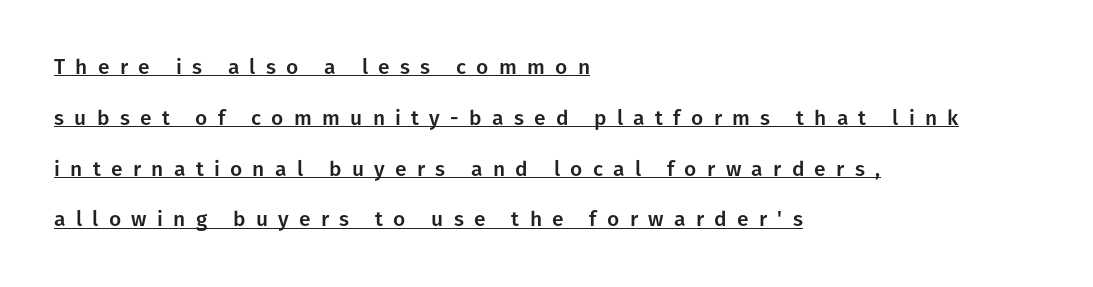
{"italic": "no", "underline": "yes", "align": "left", "line_spacing": "loose", "line_spacing_ratio": 2.42, "letter_spacing": "wide", "letter_spacing_em": 0.49, "glyph_px": 21}
